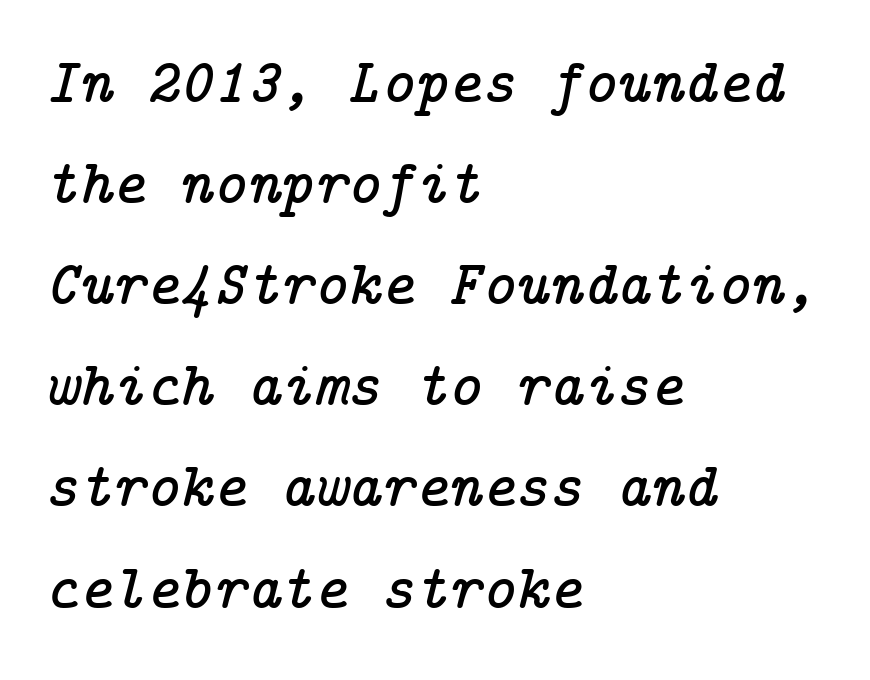
{"serif": "yes", "italic": "yes", "lean": "right", "slant_degrees": 14, "width": "normal", "stroke_contrast": "low", "x_height": "medium", "underline": "no", "align": "left", "line_spacing": "normal", "line_spacing_ratio": 1.58, "letter_spacing": "normal", "letter_spacing_em": 0.0, "glyph_px": 64}
